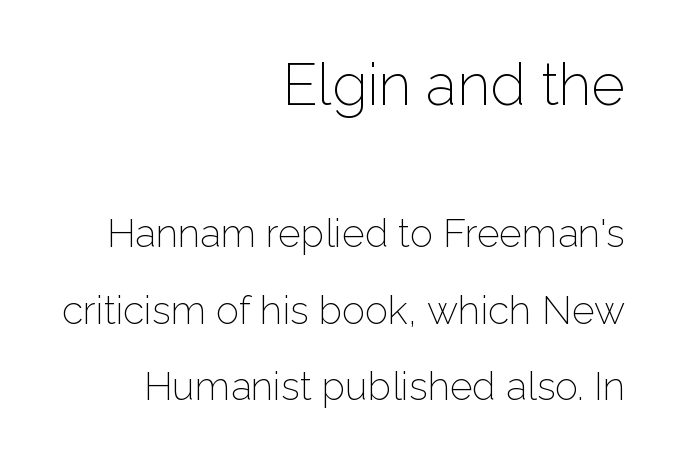
The image shows 58 px light sans-serif type, upright; set right-aligned, loose line spacing (1.96x), normal letter spacing, not underlined; the first (top) block is 1.49x larger; low stroke contrast and a medium x-height.
